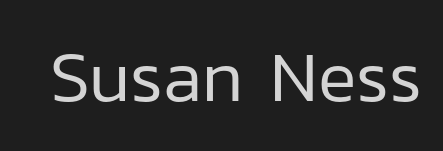
{"serif": "no", "italic": "no", "bold": "no", "weight": "regular", "width": "normal", "stroke_contrast": "low", "x_height": "medium", "monospaced": "no", "underline": "no", "letter_spacing": "normal", "letter_spacing_em": 0.0, "glyph_px": 72}
